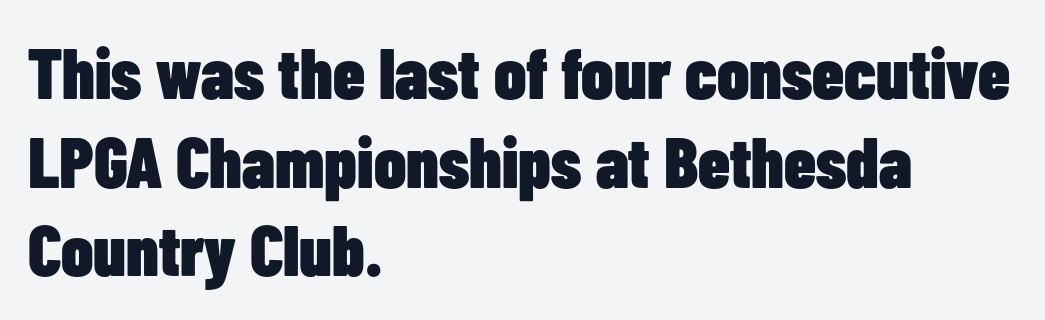
The image shows 71 px heavy, condensed sans-serif type, upright; set left-aligned, normal line spacing (1.25x), normal letter spacing, not underlined; low stroke contrast and a medium x-height.
